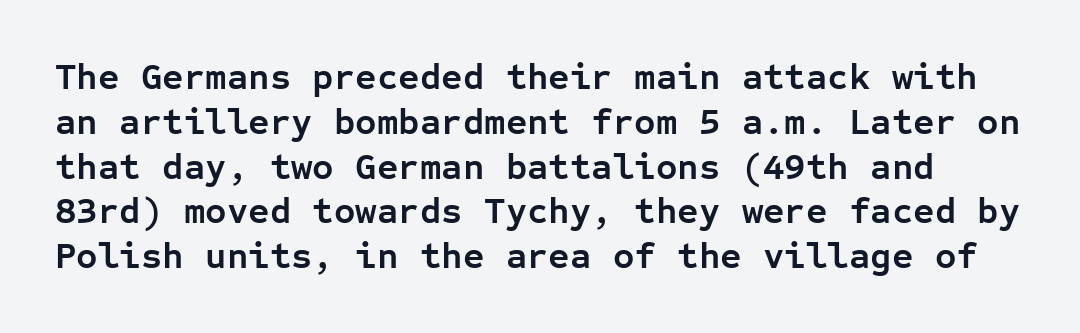
Q: Is the text bold? A: Yes.
Q: Is the text italic (slanted)? A: No, it is upright.
Q: Is the typeface a serif or a sans-serif typeface? A: Sans-serif.
Q: Is the text underlined? A: No.
Q: Is the spacing between letters normal or unusually wide? A: Normal.
Q: Width (condensed, normal, or wide)? A: Normal.
Q: Stroke contrast? A: Low.
Q: x-height? A: Medium.
Q: Monospaced? A: Yes.
